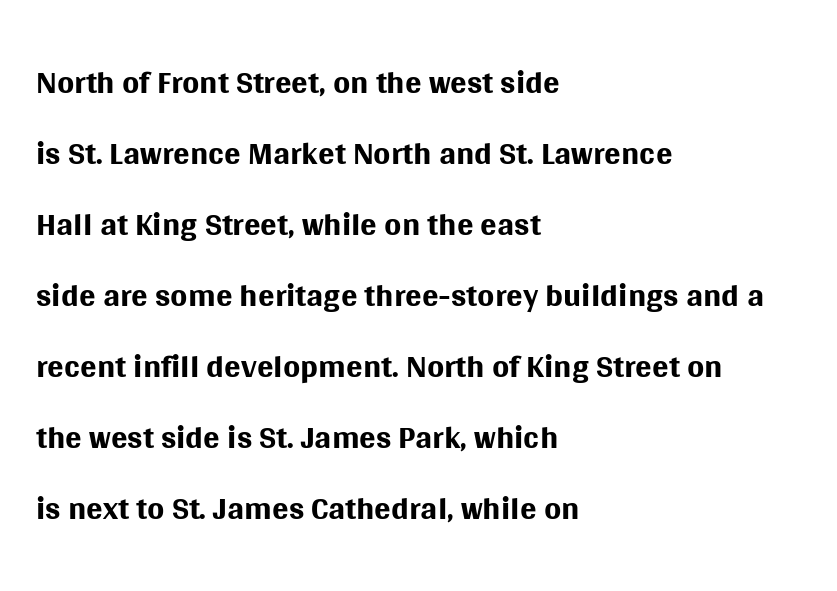
How are the letters spaced? Ordinarily, with no added tracking. The words here are not underlined. This is sans-serif lettering, the kind often seen on screens and signage. Think of a printed novel: that variable character pitch is what you see here. A normal amount of white space separates one row of letters from the next.
